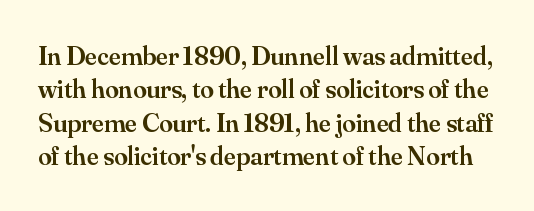
What stands out about the letter spacing? Nothing — it is the standard amount. Descenders hang freely into open space. How heavy is the stroke? Medium-heavy — a semibold, shy of bold. Vertical strokes here are truly vertical.
